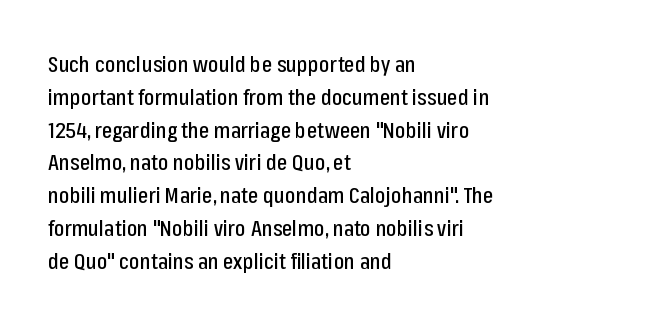
The image shows 22 px text type, upright; set left-aligned, normal line spacing (1.49x), normal letter spacing, not underlined.
